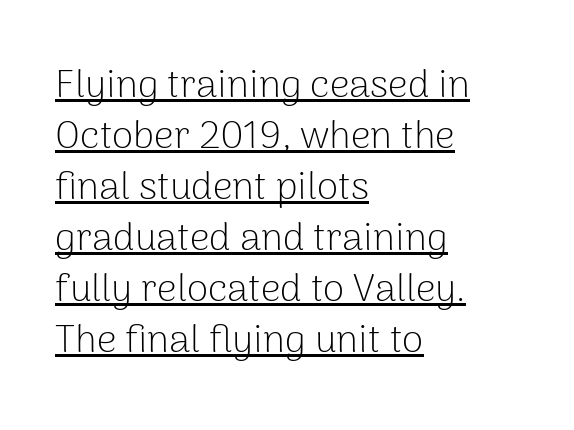
{"serif": "no", "italic": "no", "bold": "no", "weight": "light", "width": "normal", "stroke_contrast": "low", "x_height": "medium", "monospaced": "no", "underline": "yes", "align": "left", "line_spacing": "normal", "line_spacing_ratio": 1.31, "letter_spacing": "normal", "letter_spacing_em": 0.0, "glyph_px": 39}
